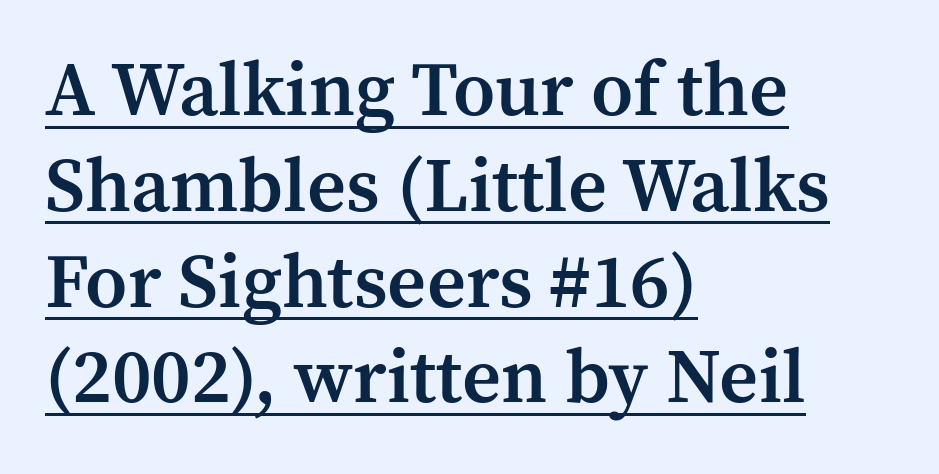
Q: Is the text bold? A: Semi-bold.
Q: Is the text italic (slanted)? A: No, it is upright.
Q: Is the typeface a serif or a sans-serif typeface? A: Serif.
Q: Is the text underlined? A: Yes.
Q: How is the paragraph aligned? A: Left-aligned.
Q: Is the spacing between letters normal or unusually wide? A: Normal.
Q: Is the spacing between lines tight, normal or loose? A: Normal.
Q: Width (condensed, normal, or wide)? A: Normal.
Q: Stroke contrast? A: Medium.
Q: x-height? A: Medium.
Q: Monospaced? A: No.
